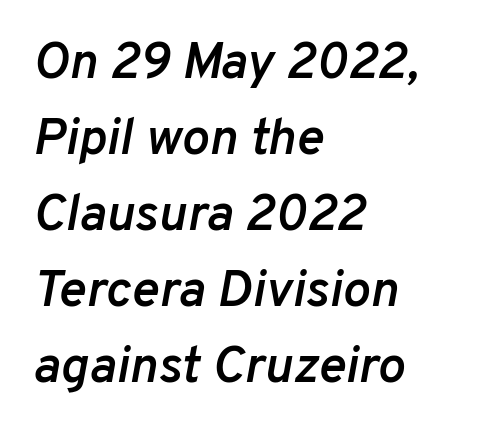
Q: Is the text bold? A: Semi-bold.
Q: Is the text italic (slanted)? A: Yes, it leans right by about 10 degrees.
Q: Is the text underlined? A: No.
Q: How is the paragraph aligned? A: Left-aligned.
Q: Is the spacing between letters normal or unusually wide? A: Normal.
Q: Is the spacing between lines tight, normal or loose? A: Normal.
Q: Width (condensed, normal, or wide)? A: Normal.
Q: Stroke contrast? A: Low.
Q: x-height? A: Medium.
Q: Monospaced? A: No.
